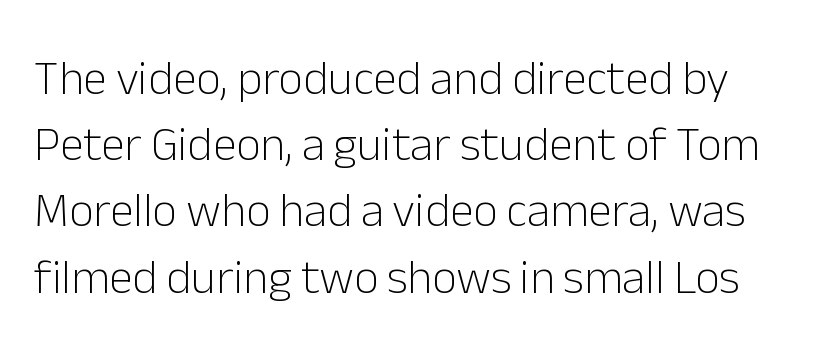
{"serif": "no", "italic": "no", "bold": "no", "weight": "light", "width": "normal", "stroke_contrast": "low", "x_height": "medium", "monospaced": "no", "underline": "no", "line_spacing": "normal", "line_spacing_ratio": 1.38, "letter_spacing": "normal", "letter_spacing_em": 0.0, "glyph_px": 48}
